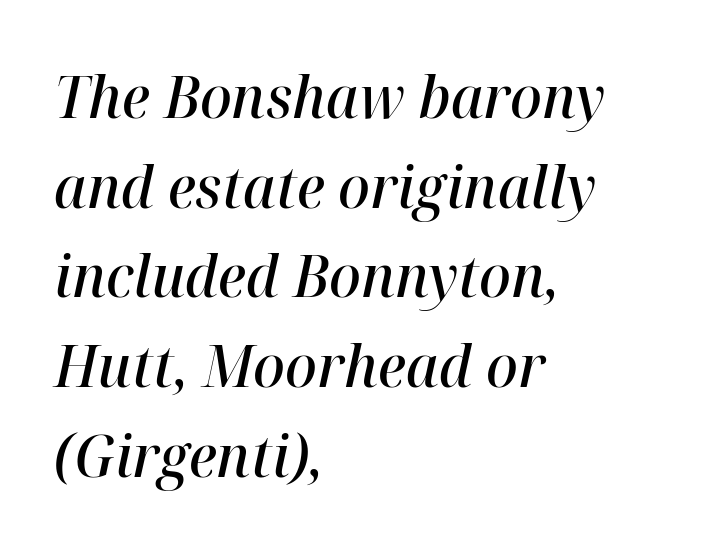
Bold? Not quite — semibold, heavier than regular but stopping short. The passage shown is typed in a proportional face where columns would drift. Normally led — the rows are evenly, conventionally spaced. Italic: yes, the glyphs are oblique.
